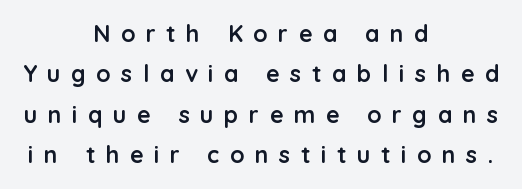
Q: Is the text bold? A: Yes.
Q: Is the text italic (slanted)? A: No, it is upright.
Q: Is the text underlined? A: No.
Q: How is the paragraph aligned? A: Centered.
Q: Is the spacing between letters normal or unusually wide? A: Unusually wide.
